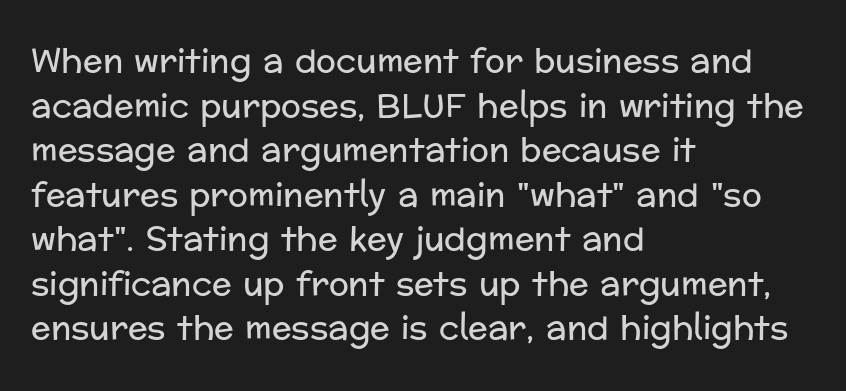
Q: Is the text bold? A: No.
Q: Is the text italic (slanted)? A: No, it is upright.
Q: Is the typeface a serif or a sans-serif typeface? A: Sans-serif.
Q: Is the text underlined? A: No.
Q: How is the paragraph aligned? A: Left-aligned.
Q: Is the spacing between letters normal or unusually wide? A: Normal.
Q: Is the spacing between lines tight, normal or loose? A: Normal.
Q: Width (condensed, normal, or wide)? A: Normal.
Q: Stroke contrast? A: Low.
Q: x-height? A: Medium.
Q: Monospaced? A: No.
